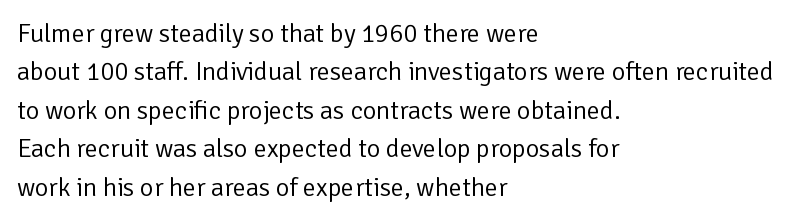
Leftover space on each line is placed entirely after the last word. The font sits on the lighter half of the weight spectrum, regular included. Here the glyphs are tracked normally, forming tight word shapes. Evenly set lines give the paragraph a standard silhouette. The area under the type is left untouched. The letters stand upright; this is a roman face.
